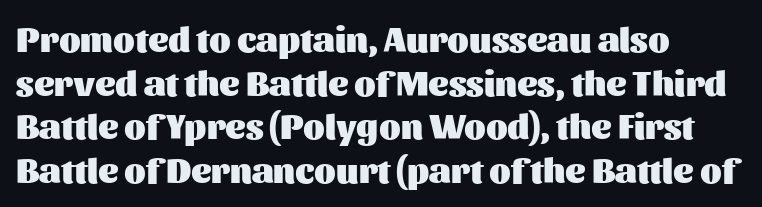
Typographic density is high because the face is bold. The font's upright variant was chosen for this text. These lines sit exactly where default settings would place them. These lines stack with their left ends in a neat column. Each letter keeps its own natural width here, so spacing adapts to shape.
